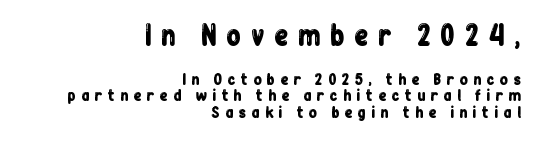
{"italic": "no", "underline": "no", "align": "right", "line_spacing": "tight", "line_spacing_ratio": 1.09, "letter_spacing": "wide", "letter_spacing_em": 0.33, "larger_block": "first", "size_ratio": 1.8, "glyph_px": 27}
